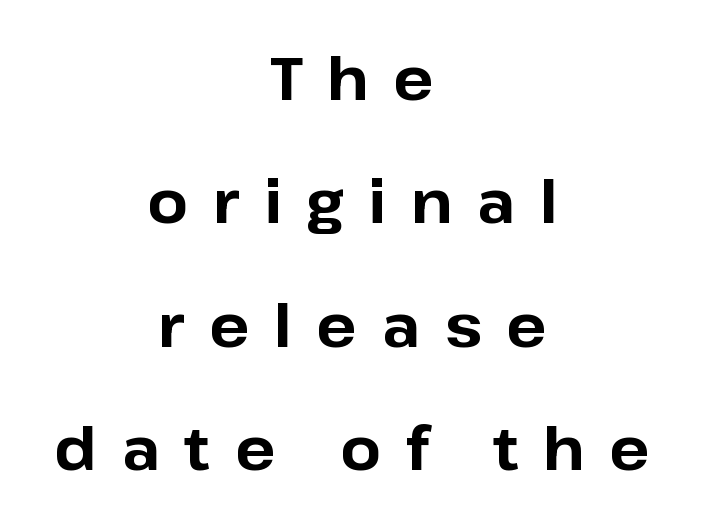
{"serif": "no", "italic": "no", "bold": "yes", "weight": "bold", "width": "normal", "stroke_contrast": "low", "x_height": "medium", "monospaced": "no", "underline": "no", "align": "center", "line_spacing": "loose", "line_spacing_ratio": 2.09, "letter_spacing": "wide", "letter_spacing_em": 0.42, "glyph_px": 59}
